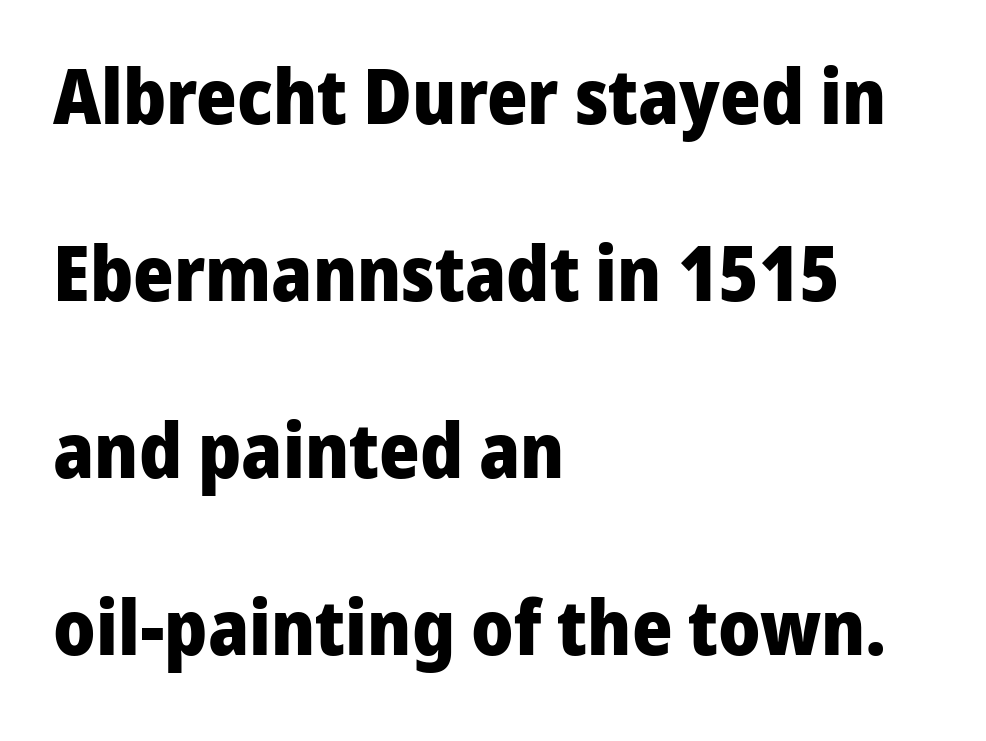
Ascenders rise straight up at ninety degrees. Regarding leading, the lines here are spaced well apart. A classic flush-left, rag-right setting is used for this passage. Font category for this specimen: sans-serif.
